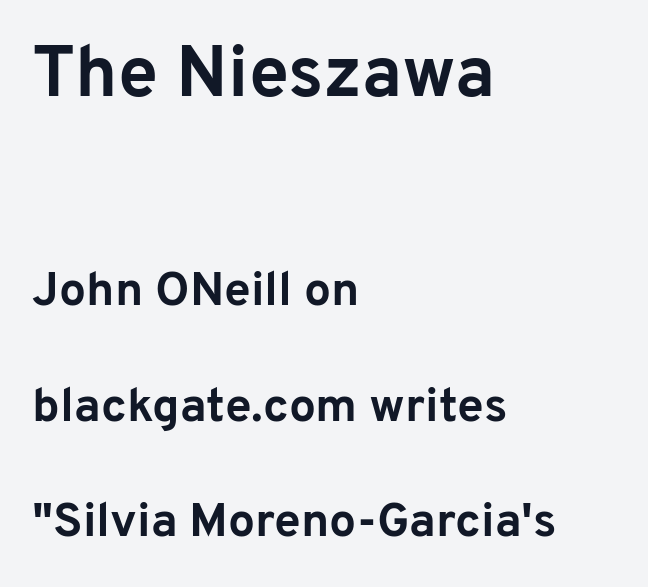
Q: Is the text bold? A: Yes.
Q: Is the text italic (slanted)? A: No, it is upright.
Q: Is the typeface a serif or a sans-serif typeface? A: Sans-serif.
Q: Is the text underlined? A: No.
Q: How is the paragraph aligned? A: Left-aligned.
Q: Is the spacing between letters normal or unusually wide? A: Normal.
Q: Is the spacing between lines tight, normal or loose? A: Loose.
Q: Which block of text is set in a larger size, the first (top) or the second (bottom)? A: The first (top) one.
Q: Width (condensed, normal, or wide)? A: Normal.
Q: Stroke contrast? A: Low.
Q: x-height? A: Medium.
Q: Monospaced? A: No.
